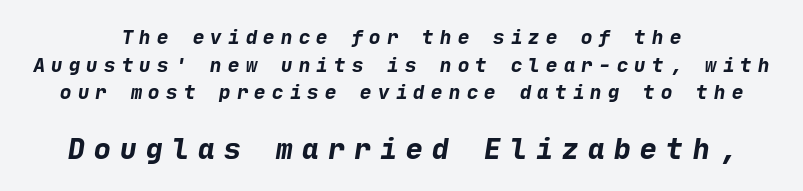
Q: Is the text bold? A: Yes.
Q: Is the typeface a serif or a sans-serif typeface? A: Sans-serif.
Q: Is the text underlined? A: No.
Q: How is the paragraph aligned? A: Centered.
Q: Is the spacing between letters normal or unusually wide? A: Unusually wide.
Q: Is the spacing between lines tight, normal or loose? A: Normal.
Q: Which block of text is set in a larger size, the first (top) or the second (bottom)? A: The second (bottom) one.
Q: Width (condensed, normal, or wide)? A: Normal.
Q: Stroke contrast? A: Low.
Q: x-height? A: Medium.
